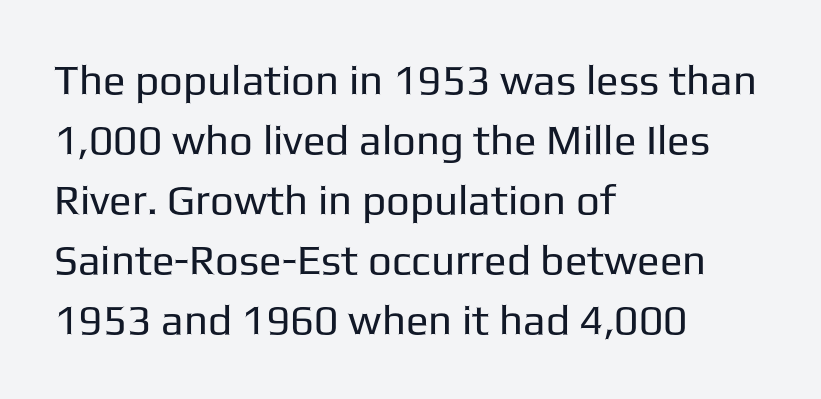
The image shows 42 px regular-weight sans-serif type, upright; set left-aligned, normal line spacing (1.43x), normal letter spacing, not underlined; low stroke contrast and a medium x-height.
